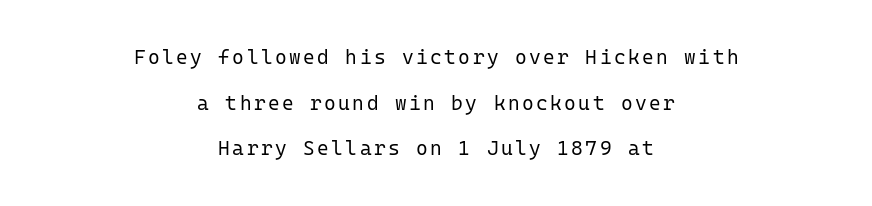
The image shows 20 px text type, upright; set centered, loose line spacing (2.28x), not underlined.
